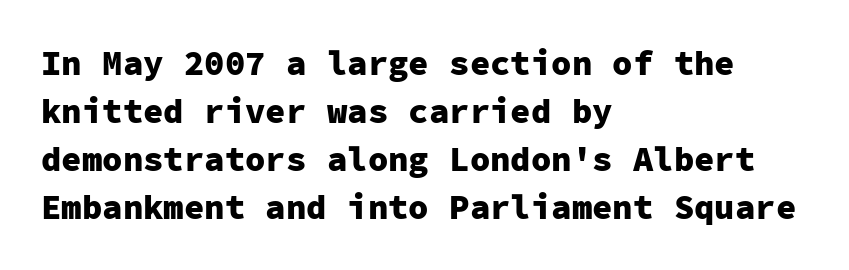
{"serif": "no", "italic": "no", "bold": "yes", "weight": "heavy", "width": "normal", "stroke_contrast": "low", "x_height": "medium", "monospaced": "yes", "underline": "no", "align": "left", "line_spacing": "normal", "line_spacing_ratio": 1.41, "letter_spacing": "normal", "letter_spacing_em": 0.0, "glyph_px": 34}
